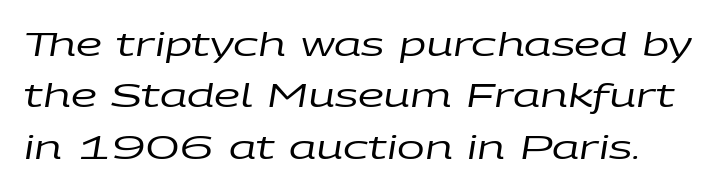
The image shows 33 px regular-weight, wide type, italic (leaning right); set normal line spacing (1.56x), normal letter spacing, not underlined; low stroke contrast and a large x-height.
